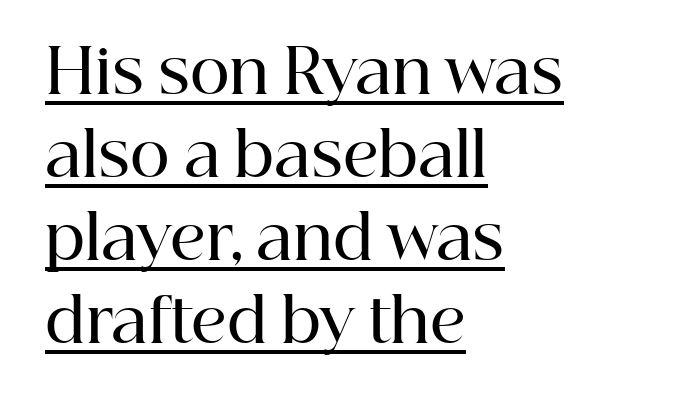
{"serif": "yes", "italic": "no", "bold": "semi", "weight": "semibold", "width": "normal", "stroke_contrast": "high", "x_height": "medium", "monospaced": "no", "underline": "yes", "align": "left", "line_spacing": "normal", "line_spacing_ratio": 1.36, "letter_spacing": "normal", "letter_spacing_em": 0.0, "glyph_px": 61}
